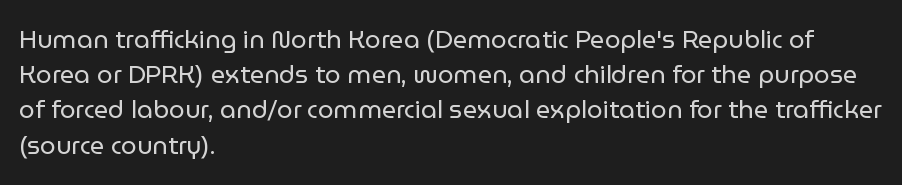
Q: Is the text bold? A: No.
Q: Is the text italic (slanted)? A: No, it is upright.
Q: Is the text underlined? A: No.
Q: How is the paragraph aligned? A: Left-aligned.
Q: Is the spacing between letters normal or unusually wide? A: Normal.
Q: Is the spacing between lines tight, normal or loose? A: Normal.
